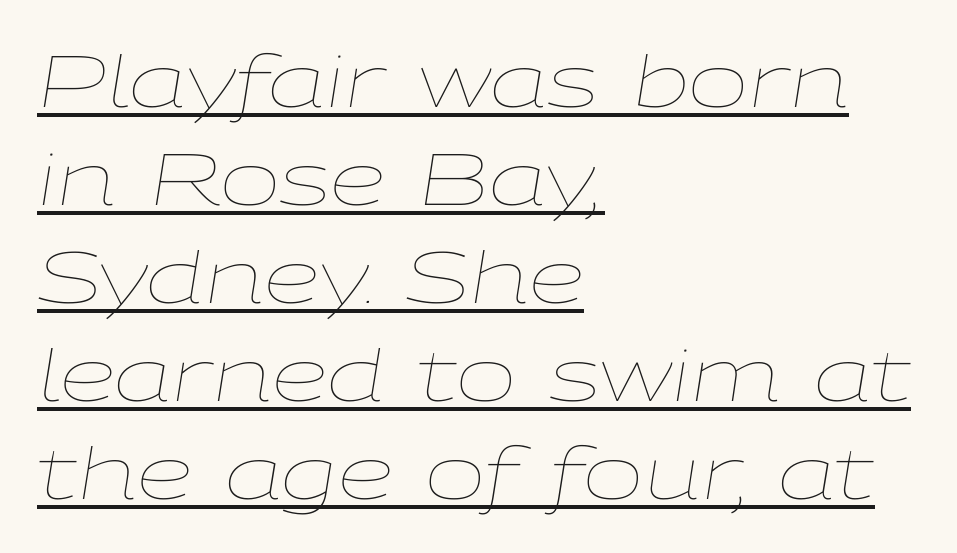
{"italic": "yes", "lean": "right", "slant_degrees": 9, "bold": "no", "weight": "thin", "width": "wide", "stroke_contrast": "low", "x_height": "medium", "monospaced": "no", "underline": "yes", "align": "left", "line_spacing": "normal", "line_spacing_ratio": 1.36, "letter_spacing": "normal", "letter_spacing_em": 0.0, "glyph_px": 72}
